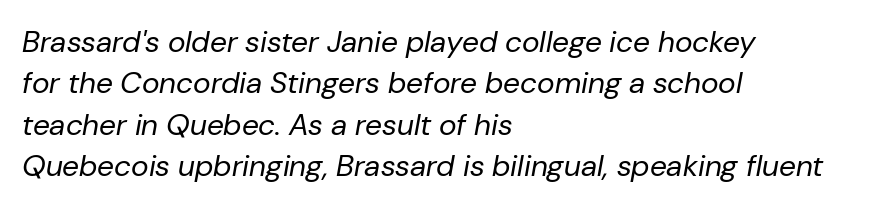
{"italic": "yes", "lean": "right", "slant_degrees": 10, "bold": "no", "weight": "regular", "width": "normal", "stroke_contrast": "low", "x_height": "medium", "monospaced": "no", "underline": "no", "align": "left", "line_spacing": "normal", "line_spacing_ratio": 1.38, "letter_spacing": "normal", "letter_spacing_em": 0.0, "glyph_px": 30}
